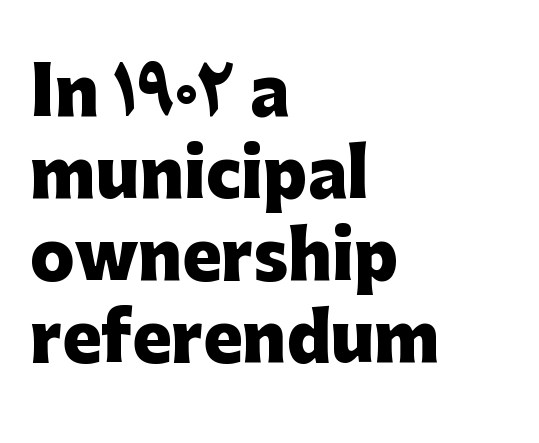
{"serif": "no", "italic": "no", "bold": "yes", "weight": "heavy", "width": "normal", "stroke_contrast": "low", "x_height": "medium", "monospaced": "no", "underline": "no", "align": "left", "line_spacing": "normal", "line_spacing_ratio": 1.26, "letter_spacing": "normal", "letter_spacing_em": 0.0, "glyph_px": 65}
